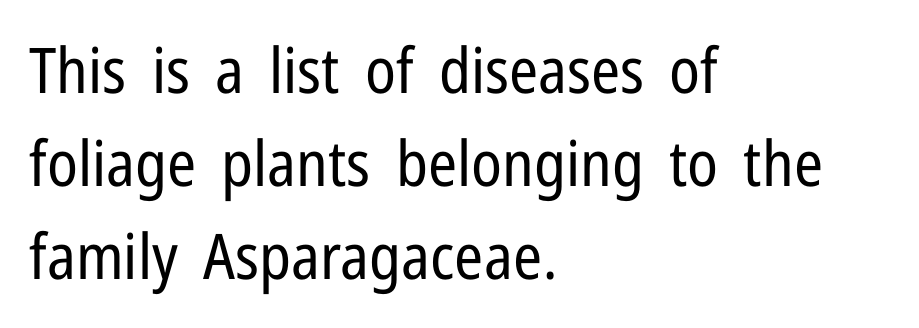
The image shows 63 px regular-weight, condensed sans-serif type, upright; set left-aligned, normal line spacing (1.48x), normal letter spacing, not underlined; low stroke contrast and a medium x-height.
